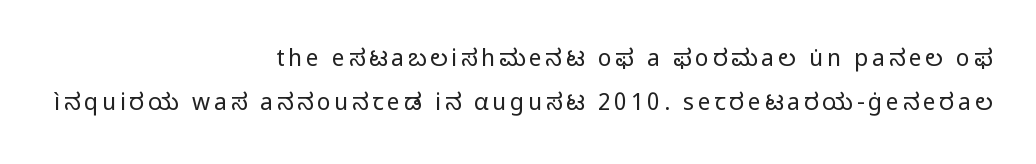
{"italic": "no", "bold": "no", "underline": "no", "align": "right", "line_spacing": "loose", "line_spacing_ratio": 1.91, "glyph_px": 23}
